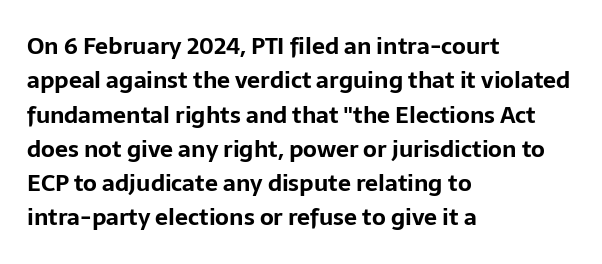
{"italic": "no", "bold": "yes", "underline": "no", "align": "left", "line_spacing": "normal", "line_spacing_ratio": 1.49, "letter_spacing": "normal", "letter_spacing_em": 0.0, "glyph_px": 23}
